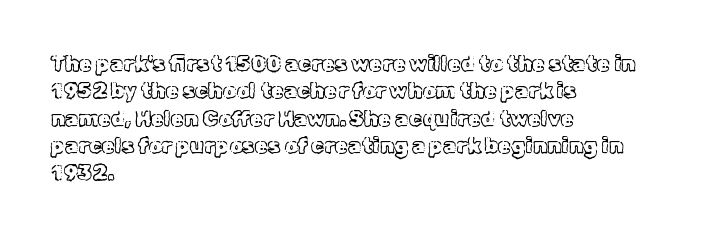
{"italic": "no", "underline": "no", "align": "left", "line_spacing": "normal", "line_spacing_ratio": 1.3, "letter_spacing": "normal", "letter_spacing_em": 0.0, "glyph_px": 21}
